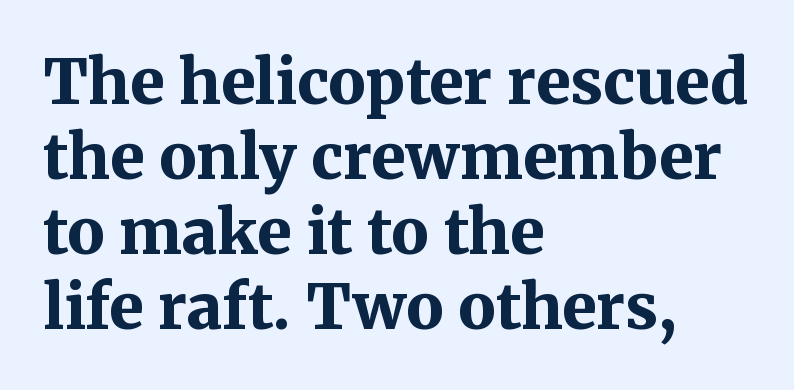
Q: Is the text bold? A: Yes.
Q: Is the text italic (slanted)? A: No, it is upright.
Q: Is the typeface a serif or a sans-serif typeface? A: Serif.
Q: Is the text underlined? A: No.
Q: How is the paragraph aligned? A: Left-aligned.
Q: Is the spacing between letters normal or unusually wide? A: Normal.
Q: Width (condensed, normal, or wide)? A: Normal.
Q: Stroke contrast? A: Medium.
Q: x-height? A: Medium.
Q: Monospaced? A: No.
